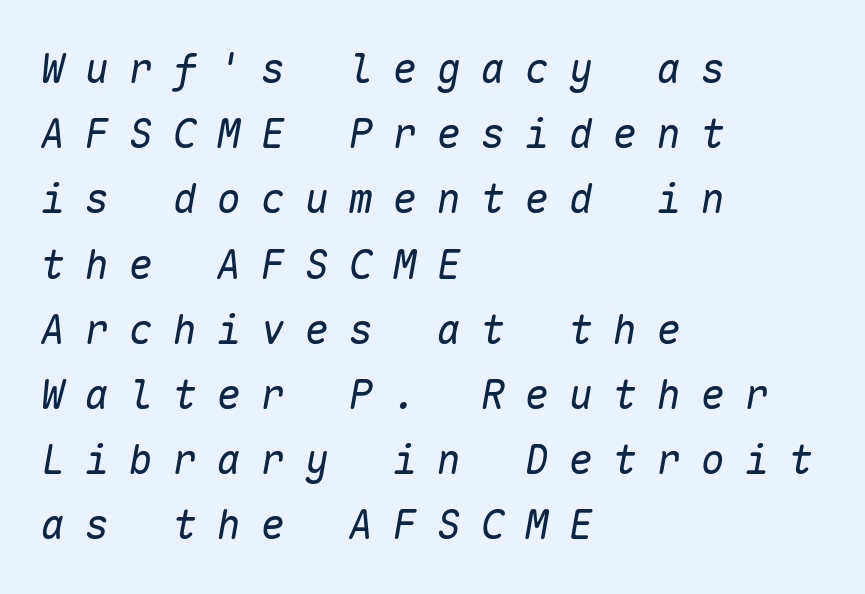
{"italic": "yes", "lean": "right", "slant_degrees": 10, "bold": "no", "weight": "regular", "width": "normal", "stroke_contrast": "low", "x_height": "medium", "monospaced": "yes", "underline": "no", "align": "left", "line_spacing": "normal", "line_spacing_ratio": 1.63, "letter_spacing": "wide", "letter_spacing_em": 0.5, "glyph_px": 40}
